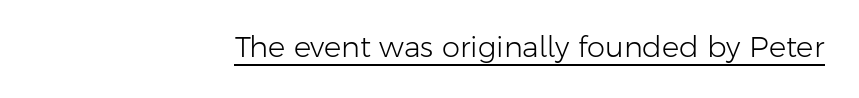
Q: Is the text bold? A: No.
Q: Is the text italic (slanted)? A: No, it is upright.
Q: Is the typeface a serif or a sans-serif typeface? A: Sans-serif.
Q: Is the text underlined? A: Yes.
Q: How is the paragraph aligned? A: Right-aligned.
Q: Is the spacing between letters normal or unusually wide? A: Normal.
Q: Width (condensed, normal, or wide)? A: Normal.
Q: Stroke contrast? A: Low.
Q: x-height? A: Medium.
Q: Monospaced? A: No.
